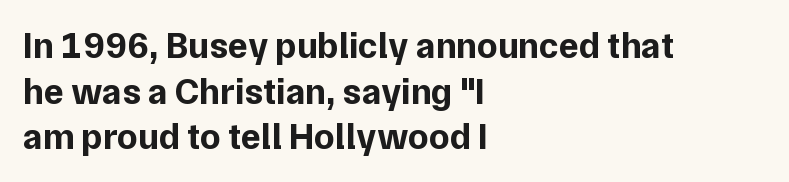
The image shows 37 px bold sans-serif type, upright; set left-aligned, line spacing 1.23x, normal letter spacing, not underlined; low stroke contrast and a medium x-height.
